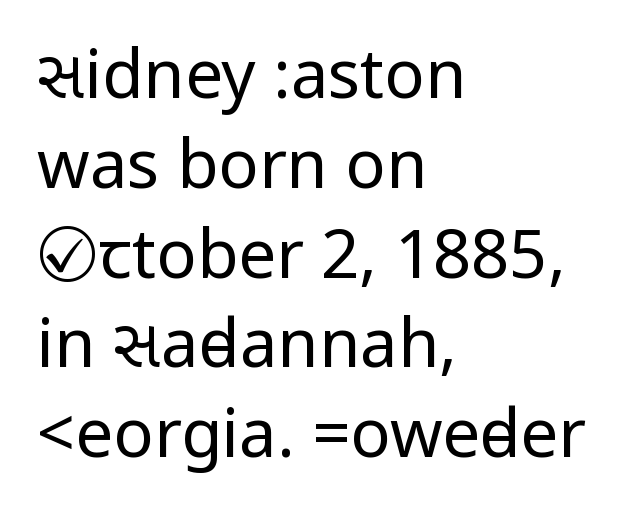
The image shows 67 px regular-weight, condensed sans-serif type, upright; set left-aligned, normal line spacing (1.34x), normal letter spacing, not underlined; low stroke contrast.
